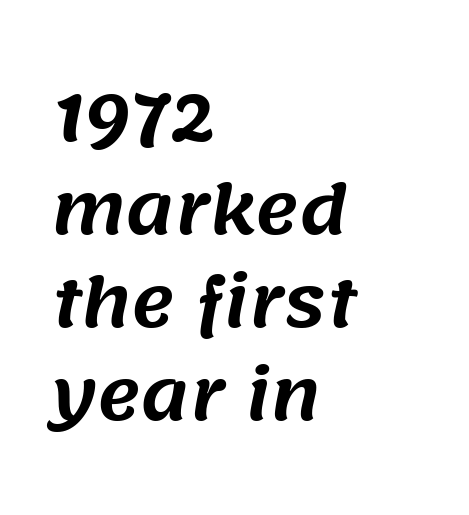
Q: Is the typeface a serif or a sans-serif typeface? A: Sans-serif.
Q: Is the text underlined? A: No.
Q: How is the paragraph aligned? A: Left-aligned.
Q: Is the spacing between letters normal or unusually wide? A: Normal.
Q: Is the spacing between lines tight, normal or loose? A: Normal.
Q: Width (condensed, normal, or wide)? A: Normal.
Q: Stroke contrast? A: Medium.
Q: x-height? A: Large.
Q: Monospaced? A: No.
